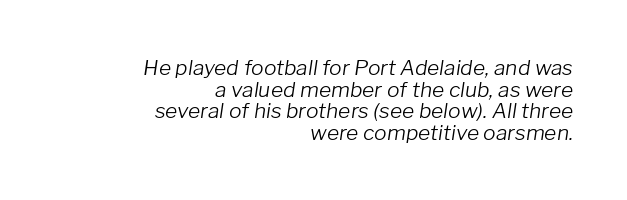
{"italic": "yes", "lean": "right", "slant_degrees": 8, "bold": "no", "underline": "no", "align": "right", "line_spacing": "tight", "line_spacing_ratio": 1.03, "letter_spacing": "normal", "letter_spacing_em": 0.0, "glyph_px": 21}
